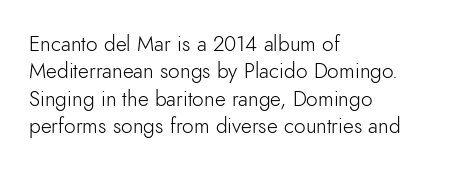
{"italic": "no", "bold": "no", "underline": "no", "align": "left", "line_spacing": "normal", "line_spacing_ratio": 1.3, "letter_spacing": "normal", "letter_spacing_em": 0.0, "glyph_px": 21}
